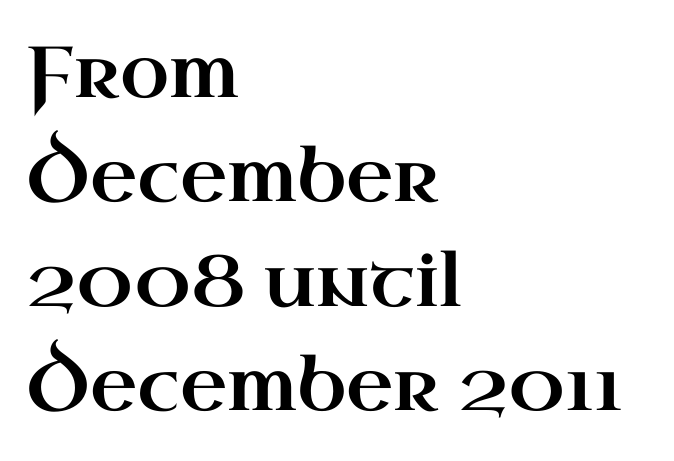
{"serif": "yes", "italic": "no", "width": "wide", "stroke_contrast": "high", "x_height": "small", "monospaced": "no", "underline": "no", "align": "left", "line_spacing": "normal", "line_spacing_ratio": 1.45, "letter_spacing": "normal", "letter_spacing_em": 0.0, "glyph_px": 72}
